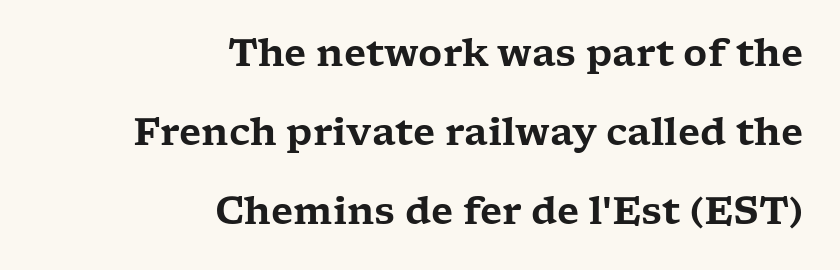
The image shows 37 px wide serif type, upright; set right-aligned, loose line spacing (2.13x), normal letter spacing, not underlined; low stroke contrast and a medium x-height.
